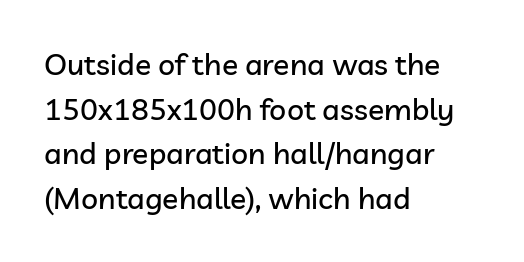
Does the copy run flush right? No — it runs flush left. A typesetter would call this leading conventional body-copy spacing. Lines of text with bare space underneath. The font family rendered here belongs to the sans-serif group. Varying glyph widths throughout — classic text-font behaviour.
